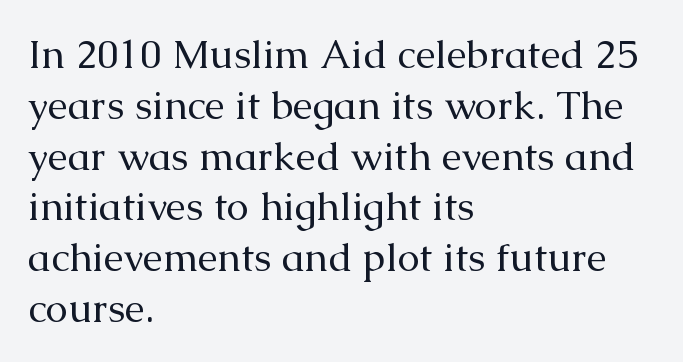
{"serif": "yes", "italic": "no", "bold": "no", "weight": "regular", "width": "normal", "stroke_contrast": "medium", "x_height": "medium", "monospaced": "no", "underline": "no", "align": "left", "line_spacing": "normal", "line_spacing_ratio": 1.27, "letter_spacing": "normal", "letter_spacing_em": 0.0, "glyph_px": 40}
